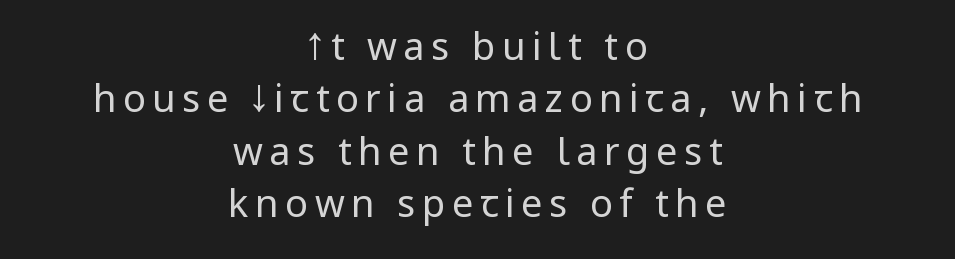
Q: Is the text bold? A: No.
Q: Is the text italic (slanted)? A: No, it is upright.
Q: Is the typeface a serif or a sans-serif typeface? A: Sans-serif.
Q: Is the text underlined? A: No.
Q: How is the paragraph aligned? A: Centered.
Q: Is the spacing between lines tight, normal or loose? A: Normal.
Q: Width (condensed, normal, or wide)? A: Normal.
Q: Stroke contrast? A: Low.
Q: x-height? A: Medium.
Q: Monospaced? A: No.
